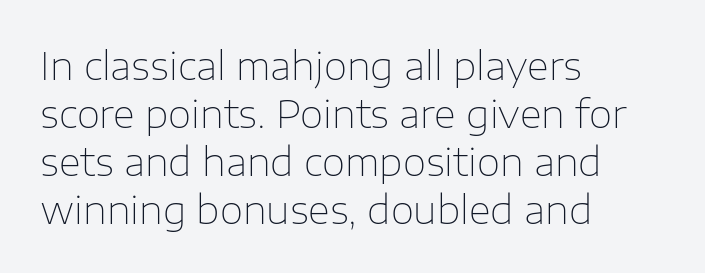
{"serif": "no", "italic": "no", "bold": "no", "weight": "thin", "width": "normal", "stroke_contrast": "low", "x_height": "medium", "monospaced": "no", "underline": "no", "align": "left", "line_spacing": "normal", "line_spacing_ratio": 1.26, "letter_spacing": "normal", "letter_spacing_em": 0.0, "glyph_px": 38}
